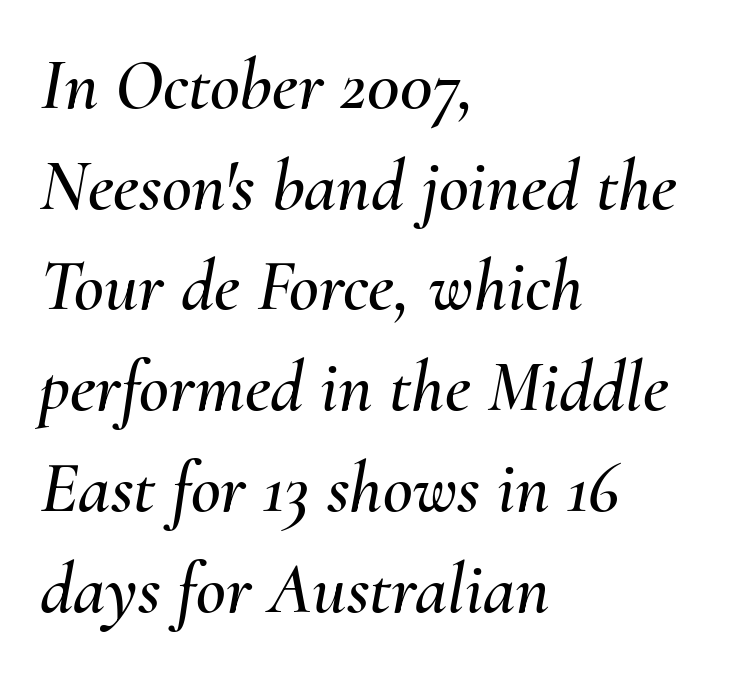
Does the lettering tilt? It does — this is italic. The rows are spaced the way most documents space them. The passage shown has conventional tracking throughout. The setting favours the left margin, as ordinary paragraphs usually do. Nobody drew a line under any word here. These lines are rendered in a variable-pitch font.
